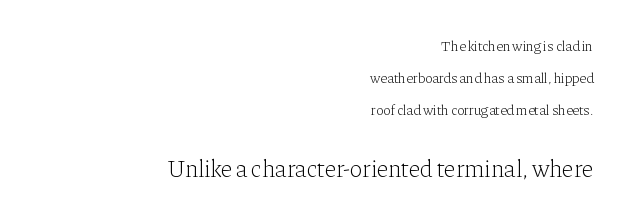
{"italic": "no", "bold": "no", "underline": "no", "align": "right", "line_spacing": "loose", "line_spacing_ratio": 2.28, "letter_spacing": "normal", "letter_spacing_em": 0.0, "larger_block": "second", "size_ratio": 1.71, "glyph_px": 24}
